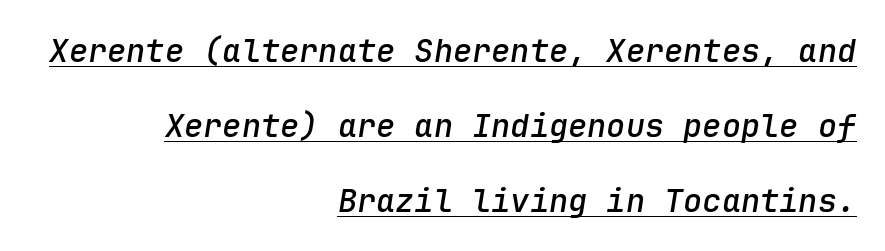
The image shows 32 px semibold type, italic (leaning right), monospaced; set right-aligned, loose line spacing (2.34x), normal letter spacing, underlined; low stroke contrast and a medium x-height.
